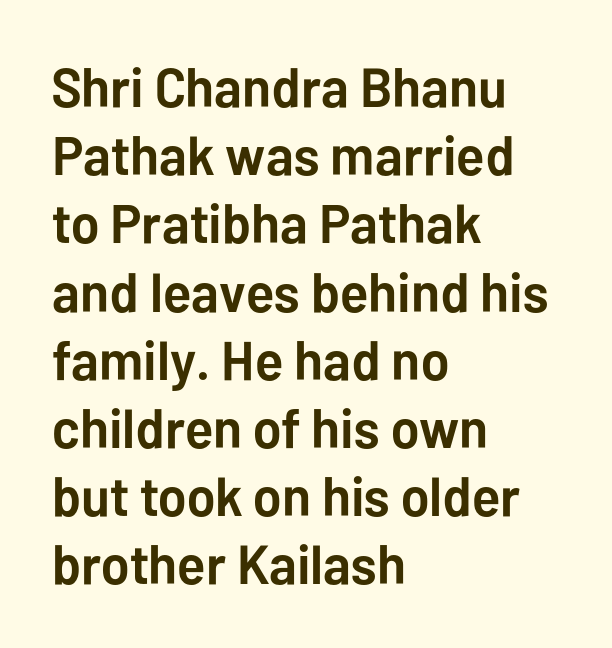
Q: Is the text bold? A: Yes.
Q: Is the text italic (slanted)? A: No, it is upright.
Q: Is the typeface a serif or a sans-serif typeface? A: Sans-serif.
Q: Is the text underlined? A: No.
Q: How is the paragraph aligned? A: Left-aligned.
Q: Is the spacing between letters normal or unusually wide? A: Normal.
Q: Width (condensed, normal, or wide)? A: Normal.
Q: Stroke contrast? A: Low.
Q: x-height? A: Medium.
Q: Monospaced? A: No.
